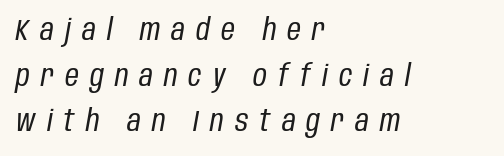
This is oblique type, the kind used for emphasis or titles. The lines are quadded left. The letters are spread apart with noticeably loose tracking. Rule under the text: the space is simply empty. Students, observe: this is what conventionally led text looks like. This sample has the flowing, uneven cadence of proportional lettering.
